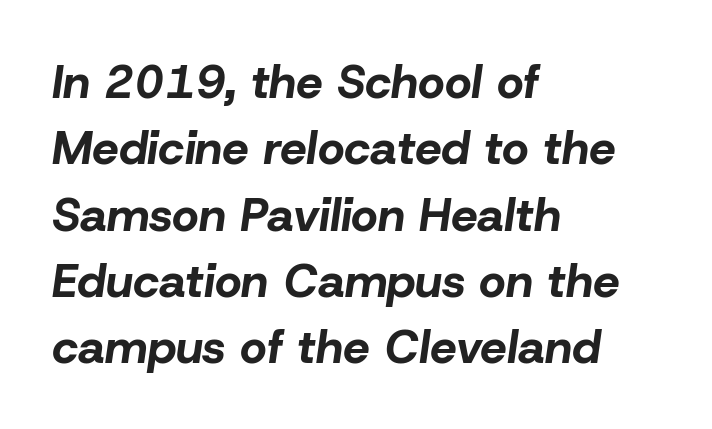
Horizontal alignment here is leftward, the default for most running prose. Stroke thickness is high; the sample reads as a true bold. Notice how descenders clear the ascenders below comfortably — that's standard leading. Students, note that the glyphs here touch the page at normal intervals.
